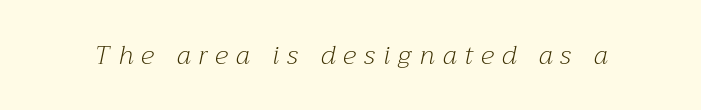
The image shows 26 px text type, italic (leaning right); set unusually wide letter spacing (+0.32 em), not underlined.
